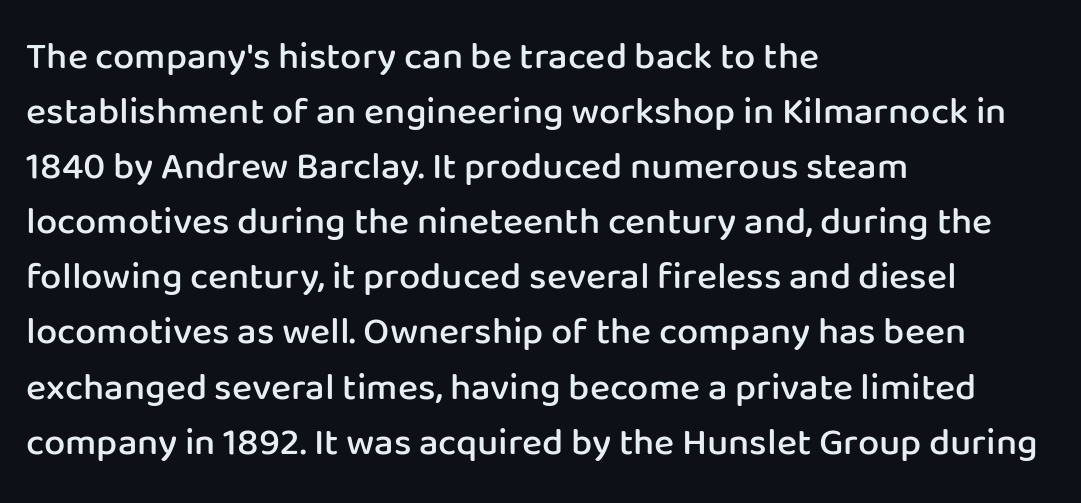
{"serif": "no", "italic": "no", "bold": "semi", "weight": "semibold", "width": "normal", "stroke_contrast": "low", "x_height": "medium", "monospaced": "no", "underline": "no", "align": "left", "line_spacing": "normal", "line_spacing_ratio": 1.45, "letter_spacing": "normal", "letter_spacing_em": 0.0, "glyph_px": 38}
